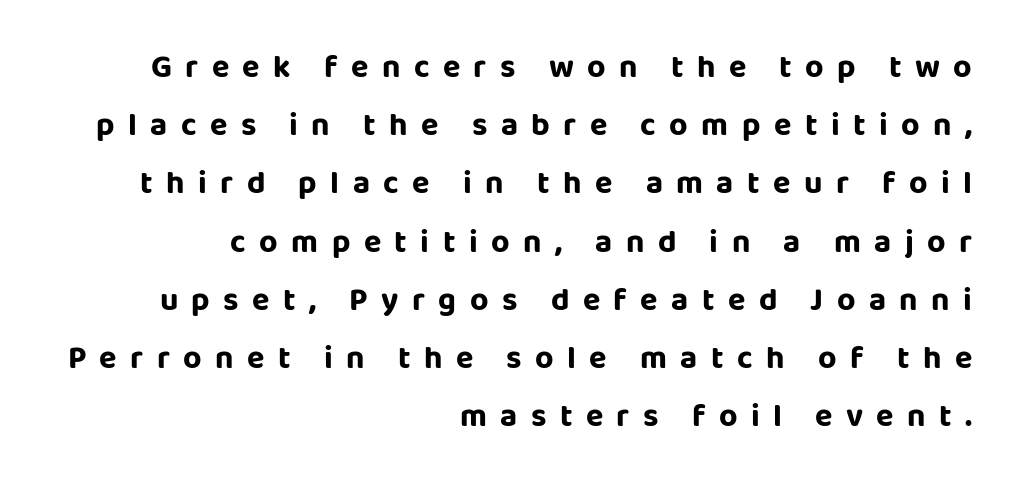
In terms of weight, the rendering is a true, heavy bold. Descender tails drop into unmarked territory. This sample uses a sans-serif face. Nope, not italic — everything's standing straight.
